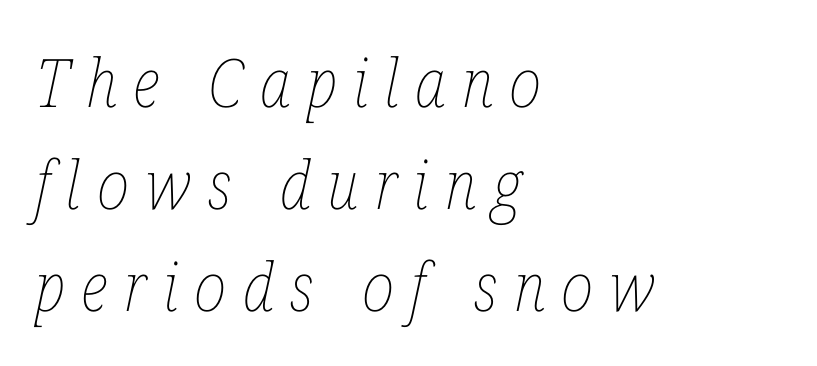
Q: Is the text bold? A: No.
Q: Is the text italic (slanted)? A: Yes, it leans right by about 12 degrees.
Q: Is the text underlined? A: No.
Q: How is the paragraph aligned? A: Left-aligned.
Q: Is the spacing between letters normal or unusually wide? A: Unusually wide.
Q: Is the spacing between lines tight, normal or loose? A: Normal.
Q: Width (condensed, normal, or wide)? A: Condensed.
Q: Stroke contrast? A: Low.
Q: x-height? A: Medium.
Q: Monospaced? A: No.
